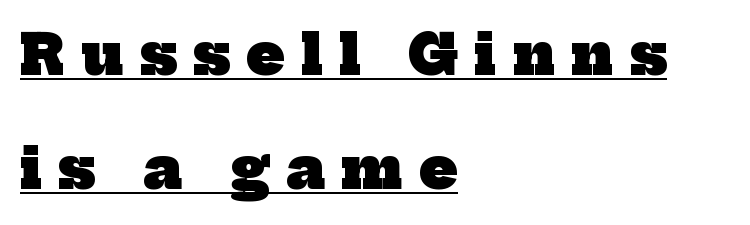
Casual observation: everything's shoved over to the left. The face used here is proportionally spaced, like ordinary book or web type. This is serif lettering, the kind often seen in printed books. Notice the wide empty band between every row — that's loose leading. Short note: letters widely spaced.
